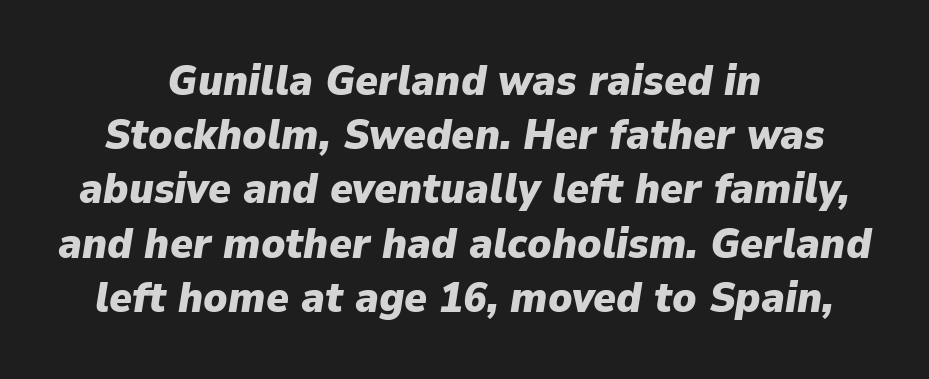
{"italic": "yes", "lean": "right", "slant_degrees": 9, "bold": "yes", "weight": "heavy", "width": "normal", "stroke_contrast": "low", "x_height": "medium", "monospaced": "no", "underline": "no", "align": "center", "line_spacing": "normal", "line_spacing_ratio": 1.26, "letter_spacing": "normal", "letter_spacing_em": 0.0, "glyph_px": 43}
